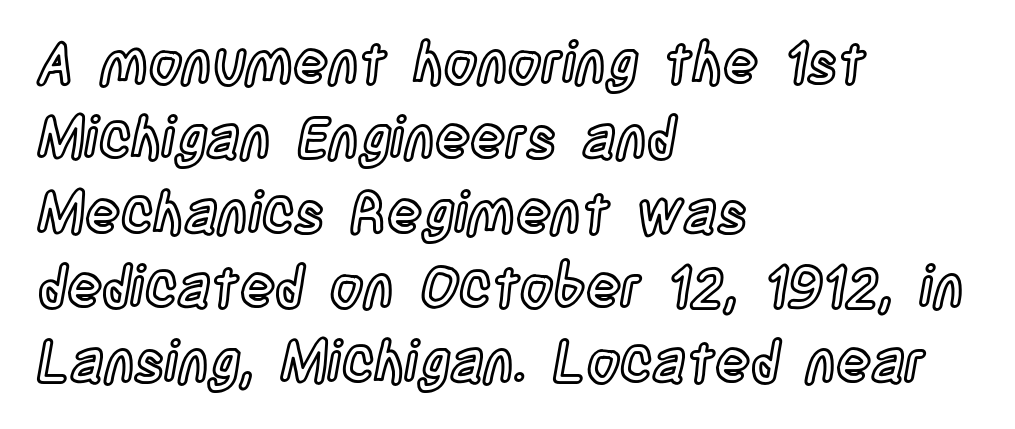
Q: Is the text italic (slanted)? A: Yes.
Q: Is the text underlined? A: No.
Q: How is the paragraph aligned? A: Left-aligned.
Q: Is the spacing between letters normal or unusually wide? A: Normal.
Q: Is the spacing between lines tight, normal or loose? A: Normal.
Q: Width (condensed, normal, or wide)? A: Condensed.
Q: x-height? A: Large.
Q: Monospaced? A: No.
